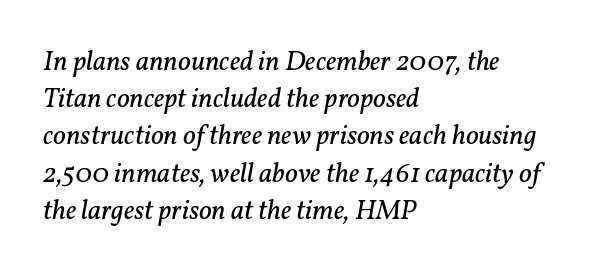
Q: Is the text bold? A: No.
Q: Is the text italic (slanted)? A: Yes, it leans right by about 11 degrees.
Q: Is the typeface a serif or a sans-serif typeface? A: Serif.
Q: Is the text underlined? A: No.
Q: How is the paragraph aligned? A: Left-aligned.
Q: Is the spacing between letters normal or unusually wide? A: Normal.
Q: Is the spacing between lines tight, normal or loose? A: Normal.
Q: Width (condensed, normal, or wide)? A: Normal.
Q: Stroke contrast? A: Low.
Q: x-height? A: Medium.
Q: Monospaced? A: No.
